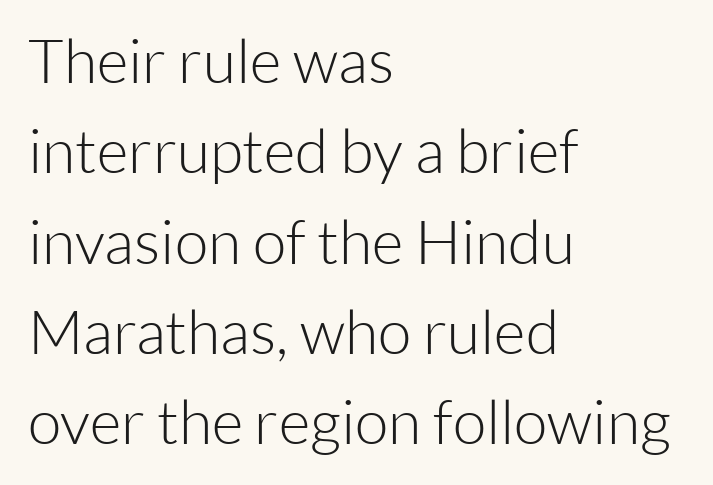
{"serif": "no", "italic": "no", "bold": "no", "weight": "light", "width": "normal", "stroke_contrast": "low", "x_height": "medium", "monospaced": "no", "underline": "no", "align": "left", "line_spacing": "normal", "line_spacing_ratio": 1.48, "letter_spacing": "normal", "letter_spacing_em": 0.0, "glyph_px": 61}
